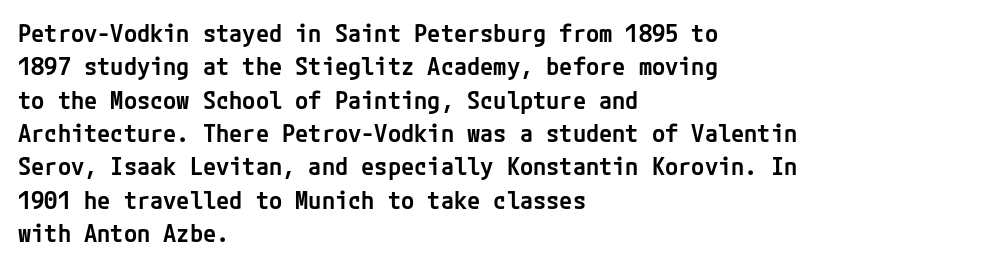
Does the lettering tilt? It doesn't — this is upright. Students, this is semibold: more ink than regular, less than bold. Is the block centered? No — it sits flush against the left margin. The block of text has a typical density, with ordinary space between rows.
